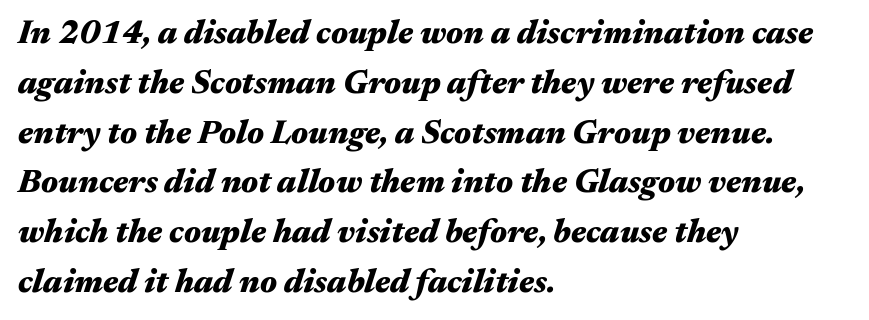
Q: Is the text bold? A: Yes.
Q: Is the text italic (slanted)? A: Yes, it leans right by about 17 degrees.
Q: Is the text underlined? A: No.
Q: How is the paragraph aligned? A: Left-aligned.
Q: Is the spacing between letters normal or unusually wide? A: Normal.
Q: Is the spacing between lines tight, normal or loose? A: Normal.
Q: Width (condensed, normal, or wide)? A: Wide.
Q: Stroke contrast? A: Medium.
Q: x-height? A: Medium.
Q: Monospaced? A: No.
